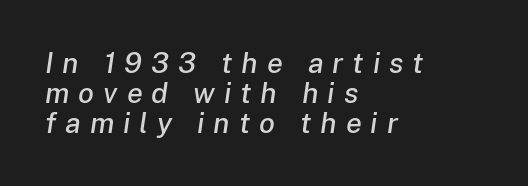
The space beneath each line is pristine and unruled. Is the type slanted? Yes — the strokes lean at a clear angle. These lines are rendered in a variable-pitch font. Display-style spreading of the glyphs; the letterfit is very open.
